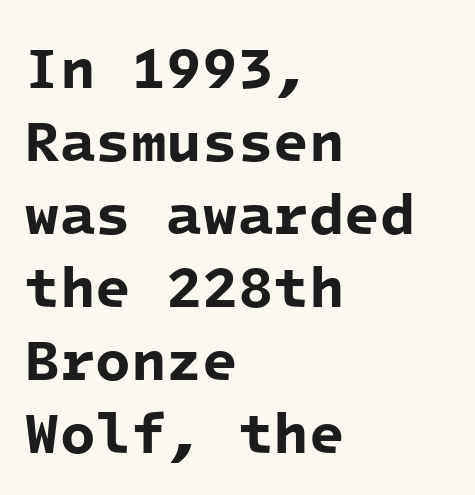
A typesetter would call this monospace, since all characters share one set width. Leading matches the norm, producing a regular column. The face used here is a sans, in the tradition of grotesques and geometrics. Compared with an ordinary text face, these strokes are far heavier — a full bold. Alignment: flush left.
